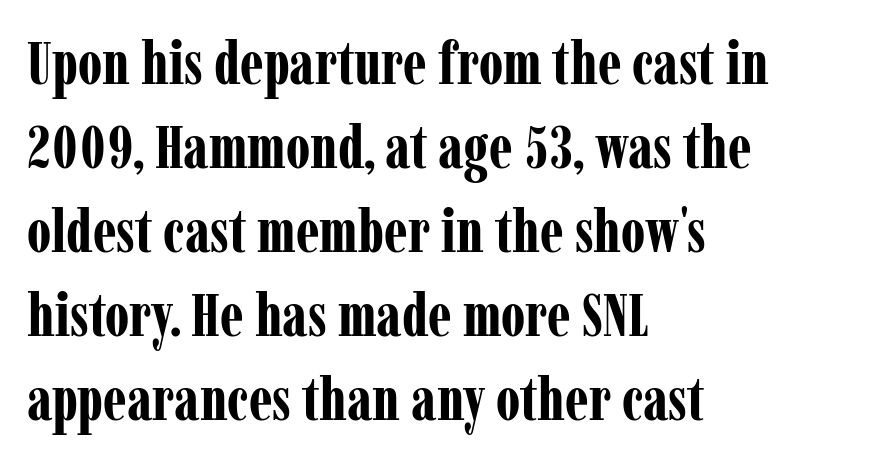
Character widths vary here, with narrow letters taking less room than wide ones. In terms of letterform style, serifs are clearly present. The tracking reads as untouched default to a designer's eye. Rule under the text: the space is simply empty. These lines carry a lot of weight — the face is fully bold.
